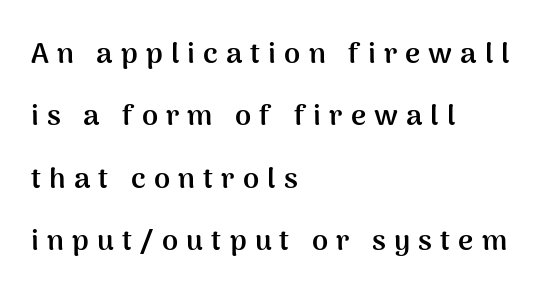
Posture: straight, roman, zero tilt. The block of text is sparse from top to bottom, with ample space between rows. Is the type bold? Yes — the strokes are clearly thick and heavy. Think of a printed novel: that variable character pitch is what you see here. Descenders are the only things crossing below the line. This sample uses a sans-serif face.
